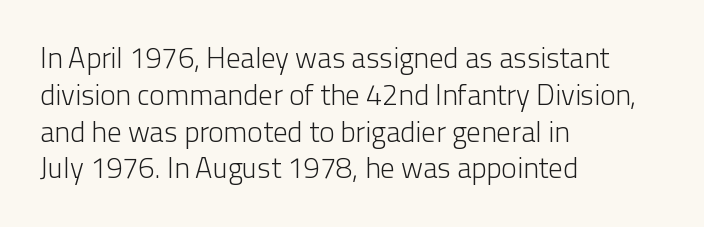
{"serif": "no", "italic": "no", "bold": "no", "weight": "light", "width": "normal", "stroke_contrast": "low", "x_height": "medium", "monospaced": "no", "underline": "no", "align": "left", "line_spacing": "normal", "line_spacing_ratio": 1.27, "letter_spacing": "normal", "letter_spacing_em": 0.0, "glyph_px": 29}
